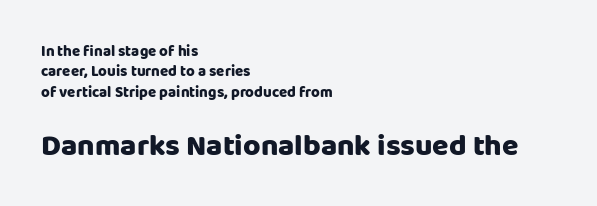
The image shows 30 px sans-serif type, upright; set left-aligned, normal line spacing (1.36x), normal letter spacing, not underlined; the second (bottom) block is 2.0x larger; low stroke contrast and a large x-height.
